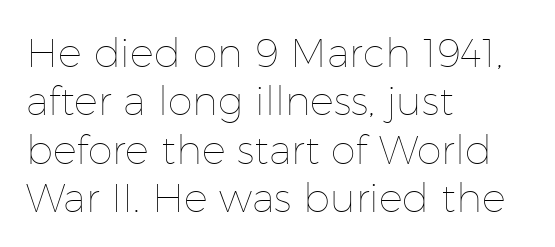
Q: Is the text bold? A: No.
Q: Is the text italic (slanted)? A: No, it is upright.
Q: Is the text underlined? A: No.
Q: How is the paragraph aligned? A: Left-aligned.
Q: Is the spacing between letters normal or unusually wide? A: Normal.
Q: Width (condensed, normal, or wide)? A: Normal.
Q: Stroke contrast? A: Low.
Q: x-height? A: Medium.
Q: Monospaced? A: No.
